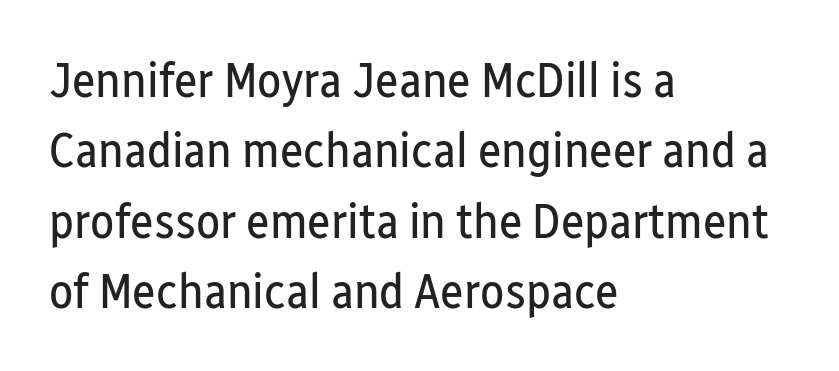
The image shows 50 px regular-weight, condensed sans-serif type, upright; set left-aligned, normal line spacing (1.41x), normal letter spacing, not underlined; low stroke contrast and a medium x-height.
